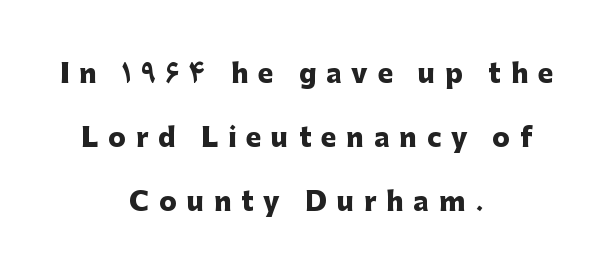
{"italic": "no", "bold": "yes", "underline": "no", "align": "center", "line_spacing": "loose", "line_spacing_ratio": 2.46, "letter_spacing": "wide", "letter_spacing_em": 0.38, "glyph_px": 26}
